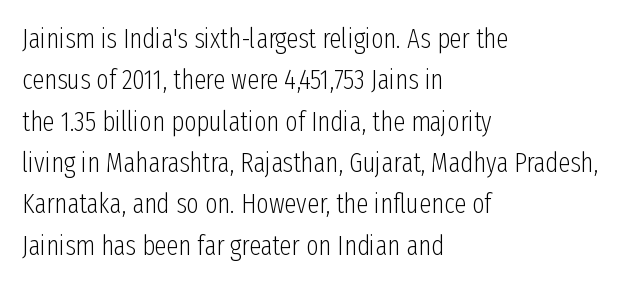
{"italic": "no", "bold": "no", "underline": "no", "align": "left", "line_spacing": "normal", "line_spacing_ratio": 1.53, "letter_spacing": "normal", "letter_spacing_em": 0.0, "glyph_px": 27}
